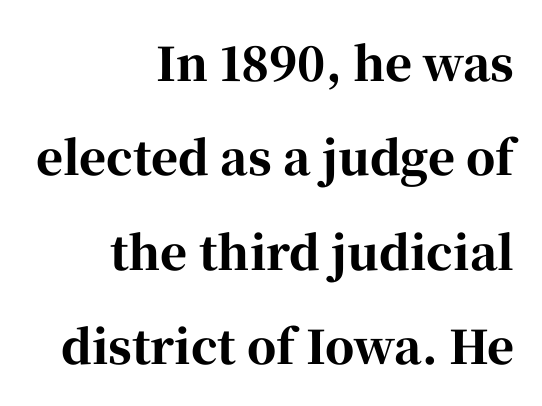
Q: Is the text bold? A: Yes.
Q: Is the text italic (slanted)? A: No, it is upright.
Q: Is the typeface a serif or a sans-serif typeface? A: Serif.
Q: Is the text underlined? A: No.
Q: How is the paragraph aligned? A: Right-aligned.
Q: Is the spacing between letters normal or unusually wide? A: Normal.
Q: Is the spacing between lines tight, normal or loose? A: Loose.
Q: Width (condensed, normal, or wide)? A: Normal.
Q: Stroke contrast? A: High.
Q: x-height? A: Medium.
Q: Monospaced? A: No.
